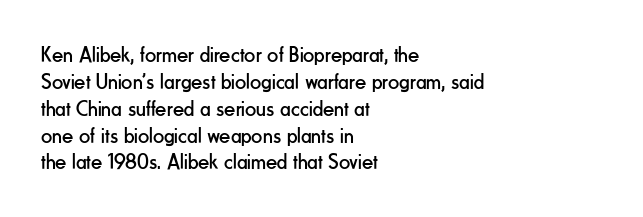
Honestly, the letter spacing is just normal — you wouldn't notice it. A student would call this left alignment; a typographer would say flush left, rag right. The font sits on the lighter half of the weight spectrum, regular included. Just letters on the line, the space beneath them empty.
